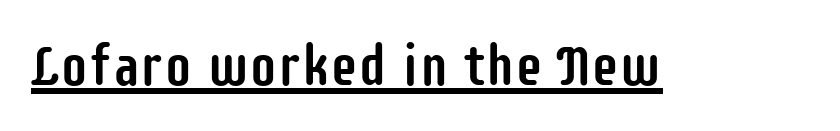
The image shows 57 px condensed sans-serif type, upright; set normal letter spacing, underlined; low stroke contrast and a large x-height.
